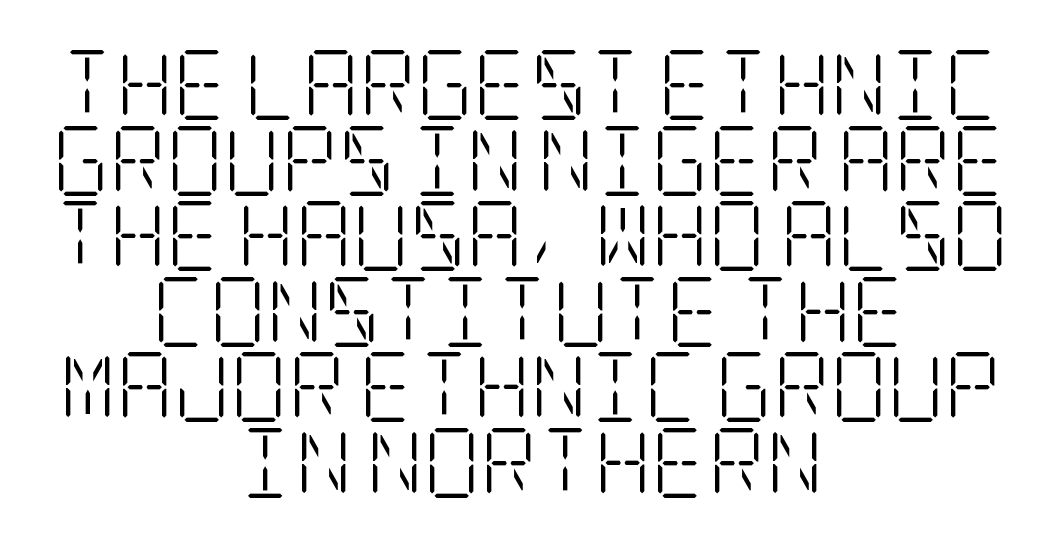
When letters stand straight like this, we call the style roman or upright. Compared with typical body copy, the letter spacing here is the same. Stems and bowls with no extra thickness — not bold. Stroke terminals: seriffed. Any mark beneath the type? The region is blank. The setting favours the middle, as headings and verse often do.
